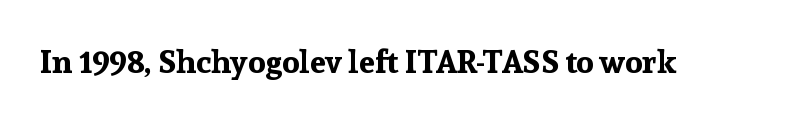
Q: Is the text bold? A: Yes.
Q: Is the text italic (slanted)? A: No, it is upright.
Q: Is the typeface a serif or a sans-serif typeface? A: Serif.
Q: Is the text underlined? A: No.
Q: Is the spacing between letters normal or unusually wide? A: Normal.
Q: Width (condensed, normal, or wide)? A: Normal.
Q: Stroke contrast? A: Low.
Q: x-height? A: Medium.
Q: Monospaced? A: No.
